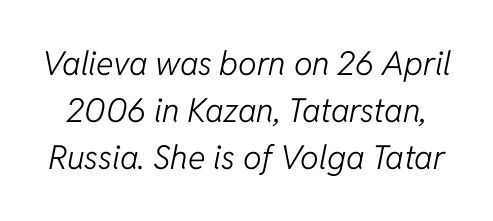
The image shows 33 px light type, italic (leaning right); set normal line spacing (1.43x), normal letter spacing, not underlined; low stroke contrast and a medium x-height.
